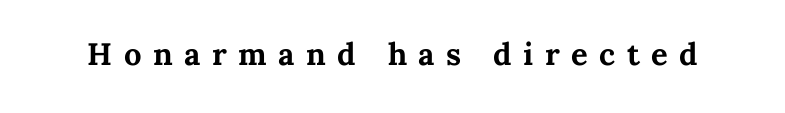
{"italic": "no", "bold": "yes", "weight": "bold", "width": "normal", "stroke_contrast": "medium", "x_height": "medium", "monospaced": "no", "underline": "no", "letter_spacing": "wide", "letter_spacing_em": 0.37, "glyph_px": 31}
